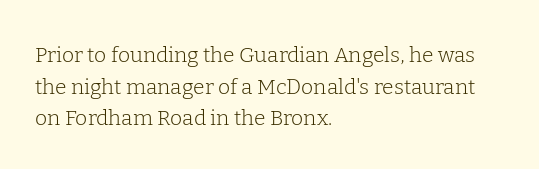
The image shows 21 px text type, upright; set left-aligned, normal line spacing (1.51x), normal letter spacing, not underlined.
